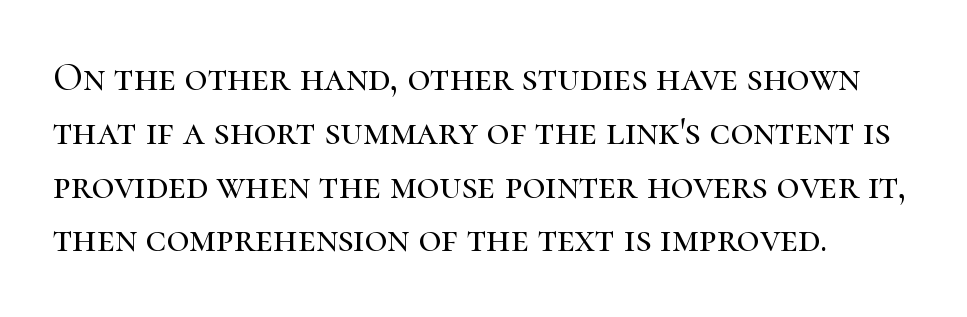
The image shows 39 px serif type, upright; set left-aligned, normal line spacing (1.38x), normal letter spacing, not underlined; high stroke contrast and a medium x-height.
